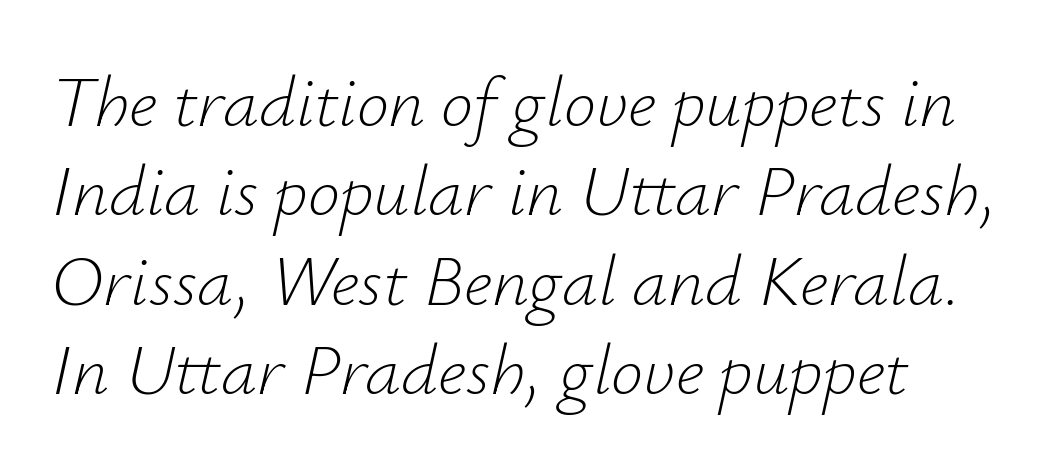
Default kerning and tracking; the words read as compact shapes. Posture: slanted. Only glyphs here, with clear space below each row. The cut favours lightness, reaching ordinary text weight at its darkest.
